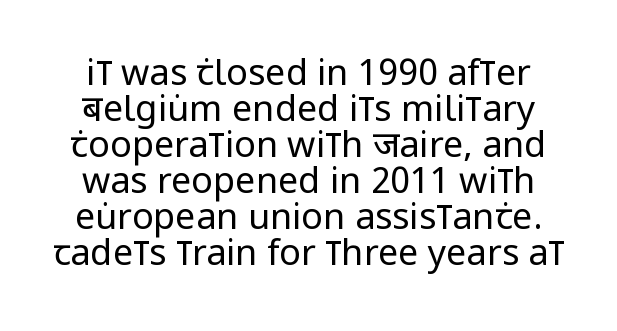
{"serif": "no", "italic": "no", "bold": "no", "weight": "regular", "width": "condensed", "stroke_contrast": "low", "x_height": "large", "monospaced": "no", "underline": "no", "line_spacing": "tight", "line_spacing_ratio": 1.0, "letter_spacing": "normal", "letter_spacing_em": 0.0, "glyph_px": 36}
